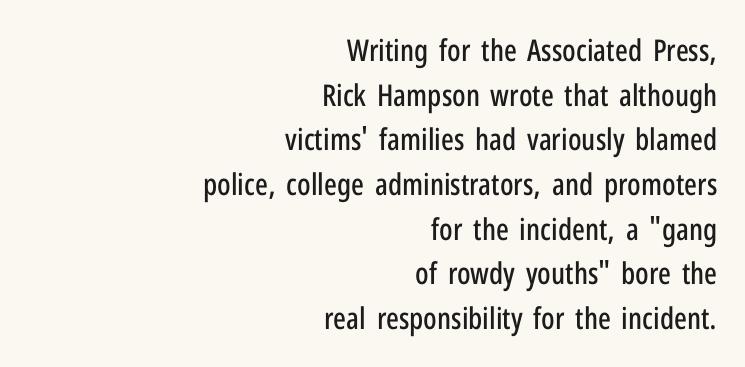
{"serif": "no", "italic": "no", "width": "condensed", "stroke_contrast": "low", "x_height": "medium", "monospaced": "no", "underline": "no", "align": "right", "line_spacing": "normal", "line_spacing_ratio": 1.49, "letter_spacing": "normal", "letter_spacing_em": 0.0, "glyph_px": 30}
